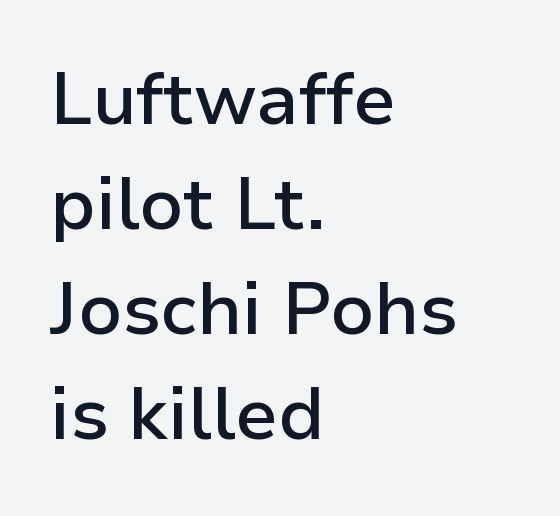
{"serif": "no", "italic": "no", "bold": "semi", "weight": "semibold", "width": "normal", "stroke_contrast": "low", "x_height": "medium", "monospaced": "no", "underline": "no", "align": "left", "line_spacing": "normal", "line_spacing_ratio": 1.44, "letter_spacing": "normal", "letter_spacing_em": 0.0, "glyph_px": 73}
